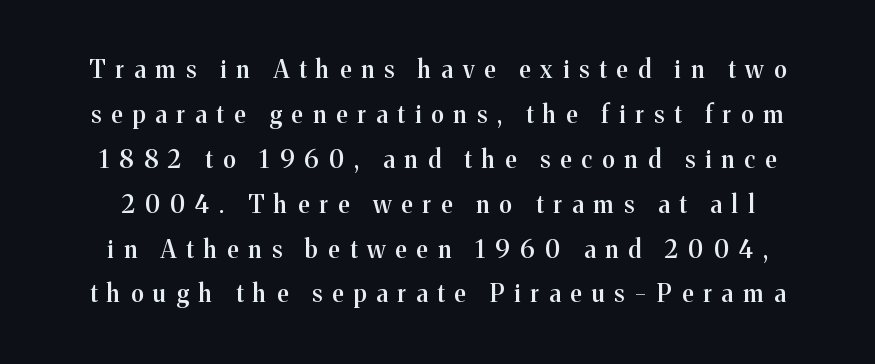
{"italic": "no", "bold": "semi", "underline": "no", "line_spacing_ratio": 1.87, "letter_spacing": "wide", "letter_spacing_em": 0.42, "glyph_px": 24}
